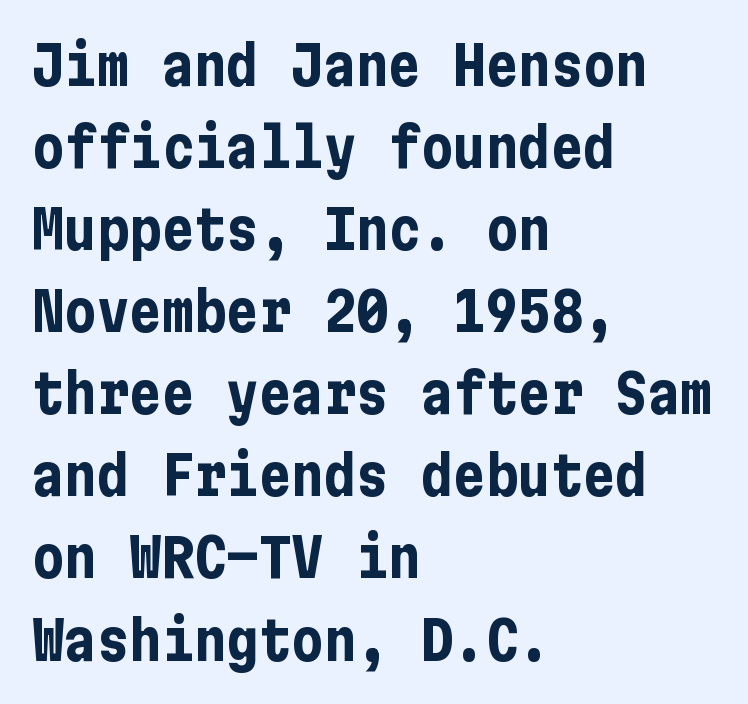
The image shows 54 px bold, condensed sans-serif type, upright; set left-aligned, normal line spacing (1.52x), normal letter spacing, not underlined; low stroke contrast and a medium x-height.
